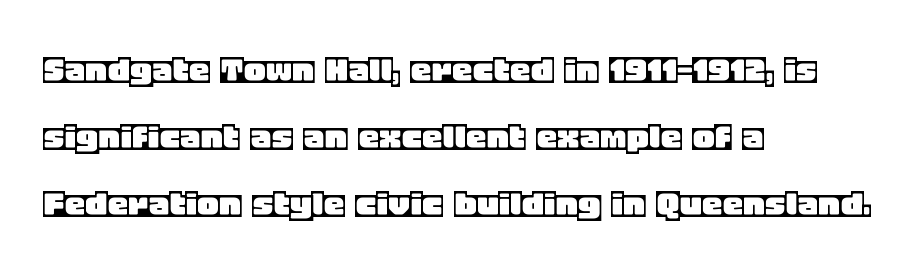
{"italic": "no", "width": "normal", "x_height": "large", "monospaced": "no", "underline": "no", "align": "left", "line_spacing": "normal", "line_spacing_ratio": 1.59, "letter_spacing": "normal", "letter_spacing_em": 0.0, "glyph_px": 42}
